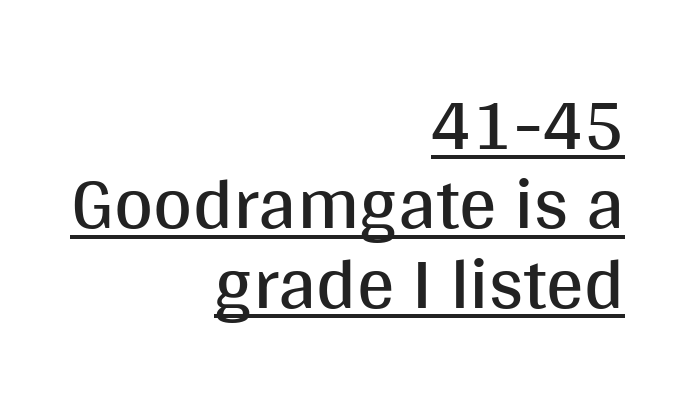
{"serif": "no", "italic": "no", "bold": "no", "weight": "regular", "width": "normal", "stroke_contrast": "medium", "x_height": "large", "monospaced": "no", "underline": "yes", "align": "right", "line_spacing": "tight", "line_spacing_ratio": 1.06, "letter_spacing": "normal", "letter_spacing_em": 0.0, "glyph_px": 75}
